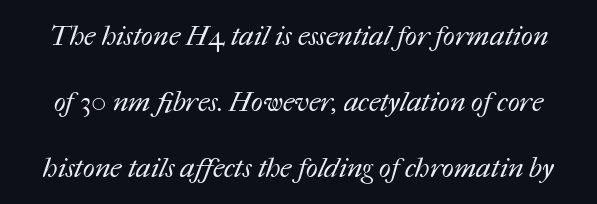
Q: Is the text bold? A: No.
Q: Is the text underlined? A: No.
Q: Is the spacing between letters normal or unusually wide? A: Normal.
Q: Is the spacing between lines tight, normal or loose? A: Loose.
Q: Width (condensed, normal, or wide)? A: Normal.
Q: Stroke contrast? A: Medium.
Q: x-height? A: Medium.
Q: Monospaced? A: No.
